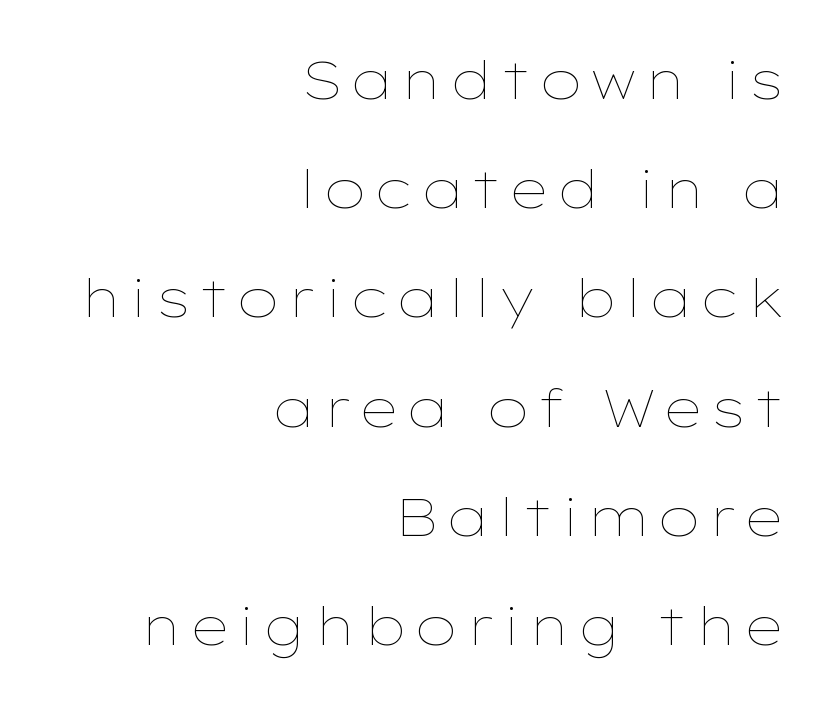
Here the designer chose a conventional face with non-uniform glyph widths. Compared with a typical body face, this is equally light or lighter still. The rendering uses a large line-height, opening up the rows. Teacher's note: observe the even right margin — that is flush-right alignment.
